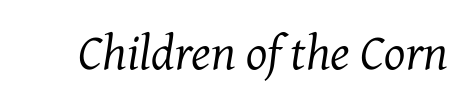
{"serif": "yes", "italic": "yes", "lean": "right", "slant_degrees": 7, "bold": "no", "weight": "regular", "width": "normal", "stroke_contrast": "medium", "x_height": "medium", "monospaced": "no", "underline": "no", "letter_spacing": "normal", "letter_spacing_em": 0.0, "glyph_px": 50}
